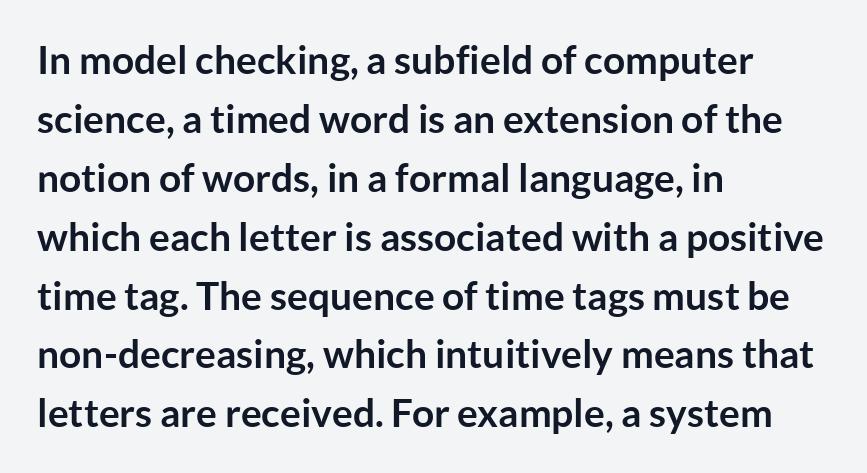
Q: Is the text bold? A: Yes.
Q: Is the text italic (slanted)? A: No, it is upright.
Q: Is the typeface a serif or a sans-serif typeface? A: Sans-serif.
Q: Is the text underlined? A: No.
Q: How is the paragraph aligned? A: Left-aligned.
Q: Is the spacing between letters normal or unusually wide? A: Normal.
Q: Is the spacing between lines tight, normal or loose? A: Normal.
Q: Width (condensed, normal, or wide)? A: Normal.
Q: Stroke contrast? A: Low.
Q: x-height? A: Medium.
Q: Monospaced? A: No.
